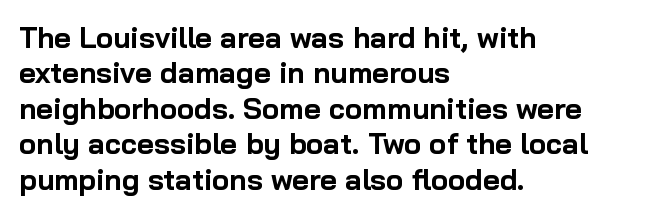
Q: Is the text bold? A: Yes.
Q: Is the text italic (slanted)? A: No, it is upright.
Q: Is the typeface a serif or a sans-serif typeface? A: Sans-serif.
Q: Is the text underlined? A: No.
Q: How is the paragraph aligned? A: Left-aligned.
Q: Is the spacing between letters normal or unusually wide? A: Normal.
Q: Width (condensed, normal, or wide)? A: Normal.
Q: Stroke contrast? A: Low.
Q: x-height? A: Medium.
Q: Monospaced? A: No.
